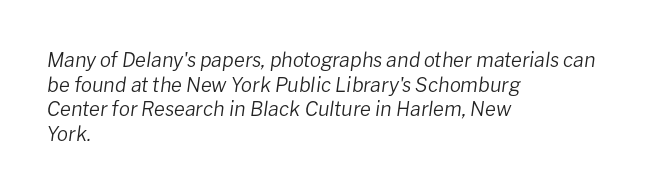
Q: Is the text bold? A: No.
Q: Is the text italic (slanted)? A: Yes, it leans right by about 8 degrees.
Q: Is the text underlined? A: No.
Q: How is the paragraph aligned? A: Left-aligned.
Q: Is the spacing between letters normal or unusually wide? A: Normal.
